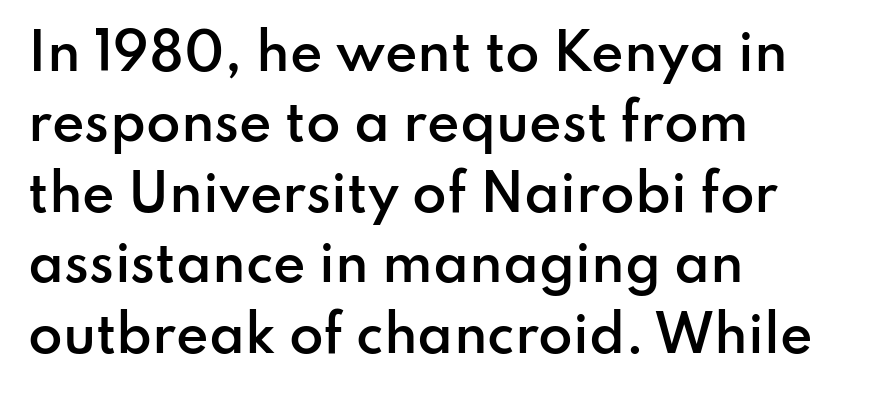
{"serif": "no", "italic": "no", "bold": "semi", "weight": "semibold", "width": "normal", "stroke_contrast": "low", "x_height": "small", "monospaced": "no", "underline": "no", "align": "left", "line_spacing": "normal", "line_spacing_ratio": 1.41, "letter_spacing": "normal", "letter_spacing_em": 0.0, "glyph_px": 50}
